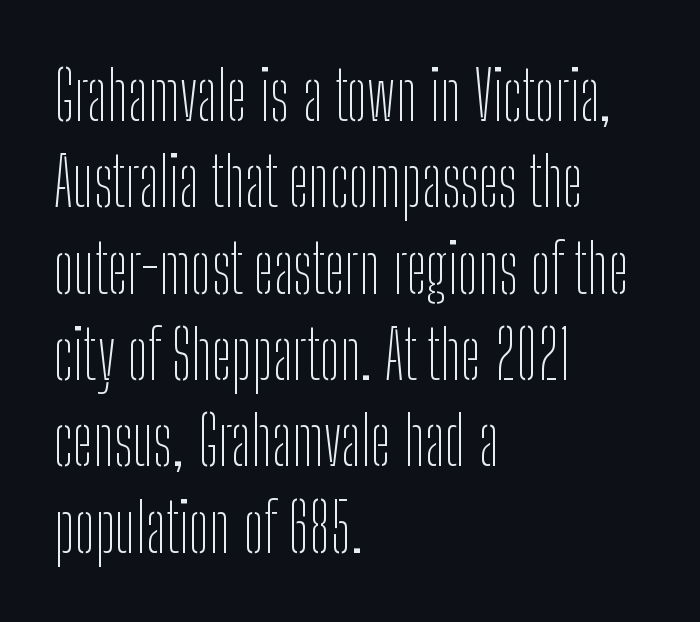
Q: Is the text bold? A: No.
Q: Is the text italic (slanted)? A: No, it is upright.
Q: Is the typeface a serif or a sans-serif typeface? A: Sans-serif.
Q: Is the text underlined? A: No.
Q: How is the paragraph aligned? A: Left-aligned.
Q: Is the spacing between letters normal or unusually wide? A: Normal.
Q: Is the spacing between lines tight, normal or loose? A: Normal.
Q: Width (condensed, normal, or wide)? A: Condensed.
Q: Stroke contrast? A: Low.
Q: x-height? A: Medium.
Q: Monospaced? A: No.
